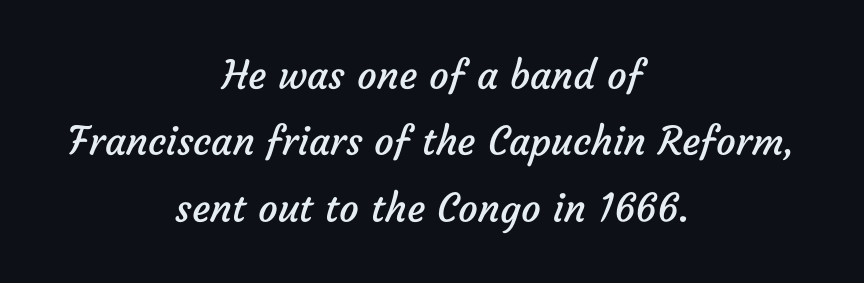
The typeface has the unassuming heft of standard copy or less. Character widths vary here, with narrow letters taking less room than wide ones. The designer went with a sans here, leaving each stem footless. Is there much room between lines? A standard amount, neither cramped nor airy. The specimen omits any rule beneath the text block's lines.
